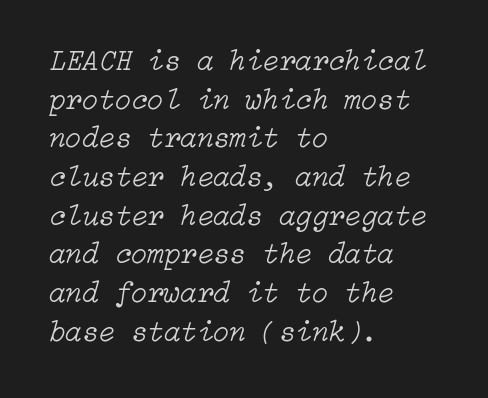
Q: Is the text bold? A: No.
Q: Is the text italic (slanted)? A: Yes, it leans right by about 15 degrees.
Q: Is the text underlined? A: No.
Q: How is the paragraph aligned? A: Left-aligned.
Q: Is the spacing between letters normal or unusually wide? A: Normal.
Q: Is the spacing between lines tight, normal or loose? A: Normal.
Q: Width (condensed, normal, or wide)? A: Normal.
Q: Stroke contrast? A: Low.
Q: x-height? A: Medium.
